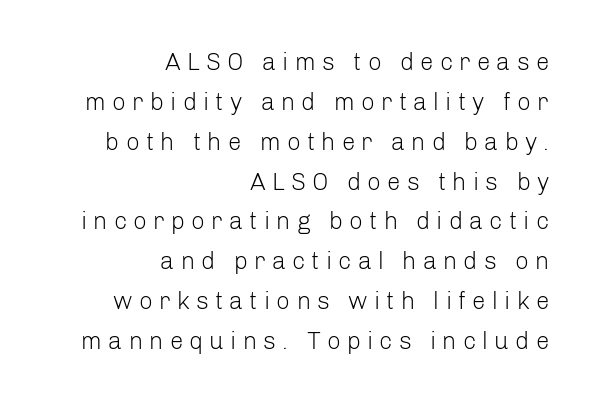
The image shows 24 px text type, upright; set right-aligned, normal line spacing (1.66x), unusually wide letter spacing (+0.26 em), not underlined.
